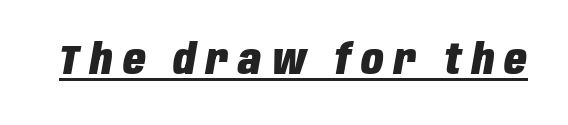
Italic? Definitely — the glyphs are oblique. Quick note: underline on. Character widths vary here, with narrow letters taking less room than wide ones. The tracking reads as deliberately expanded to a designer's eye.
